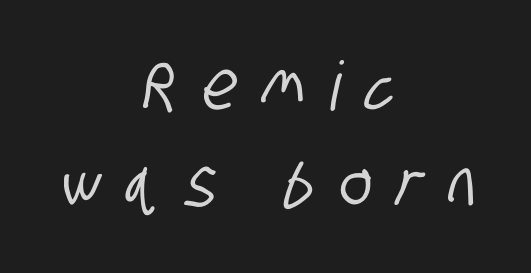
The image shows 68 px condensed sans-serif type; set centered, normal line spacing (1.43x), unusually wide letter spacing (+0.38 em), not underlined; low stroke contrast and a large x-height.
